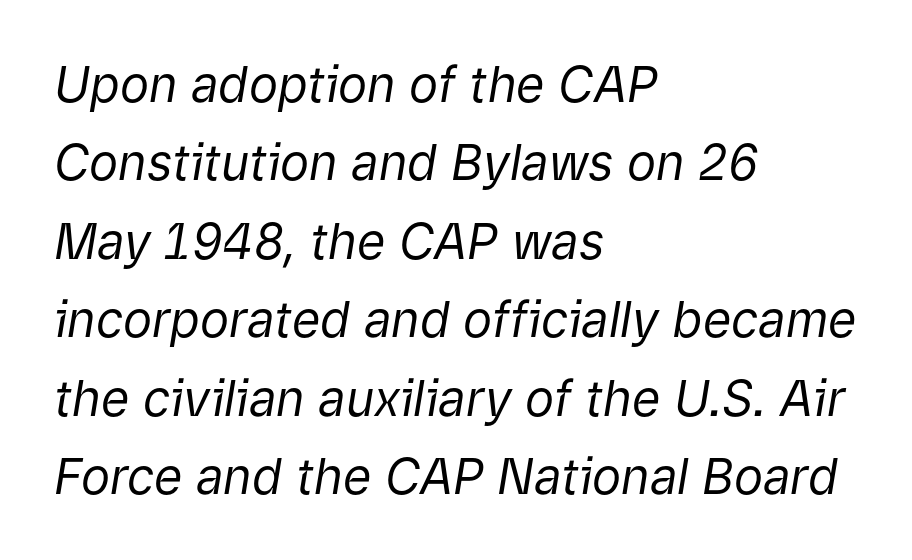
The image shows 49 px regular-weight type, italic (leaning right); set left-aligned, normal line spacing (1.6x), normal letter spacing, not underlined; low stroke contrast and a medium x-height.
